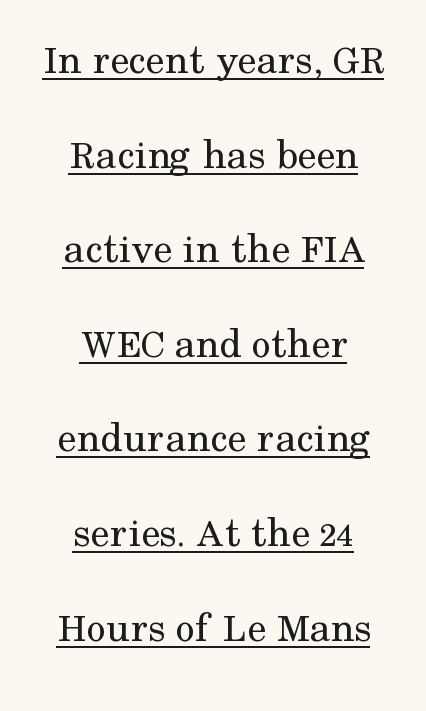
Looks like regular typesetting: each glyph gets only the width it needs. The letterforms sit shoulder to shoulder at normal distance. Has an underline been added? It has. Does the lettering tilt? It doesn't — this is upright.
